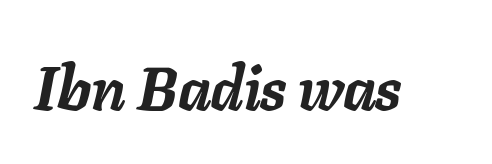
The image shows 61 px semibold type, italic (leaning right); set normal letter spacing, not underlined; low stroke contrast and a medium x-height.
